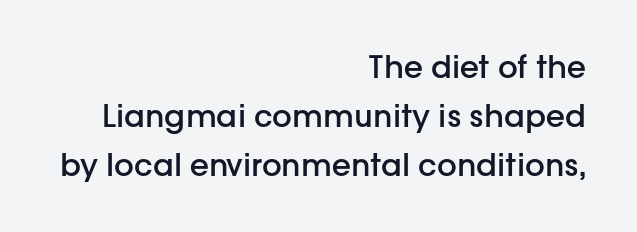
The vertical gap from one line to the next is medium. Nothing unusual about the tracking: characters are spaced as the font intends. As a designer I'd log this as weight 600, semibold. Examine the stroke ends and you'll find no serifs. Each letter keeps its own natural width here, so spacing adapts to shape. No word sits above an underline.
